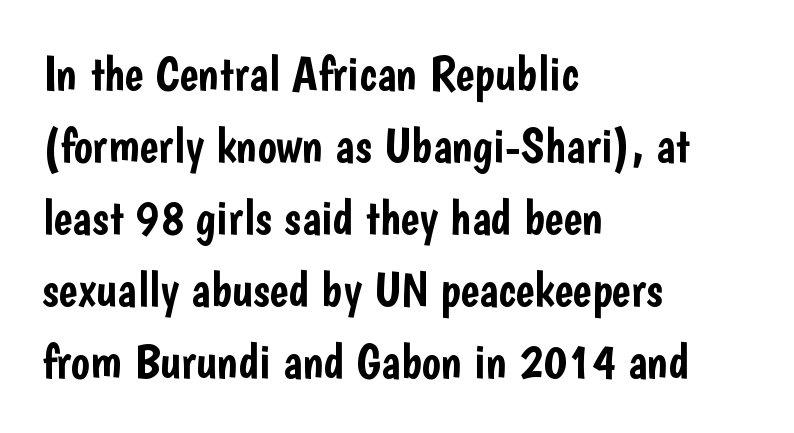
The image shows 50 px condensed sans-serif type, upright; set left-aligned, normal line spacing (1.44x), normal letter spacing, not underlined; low stroke contrast and a medium x-height.
